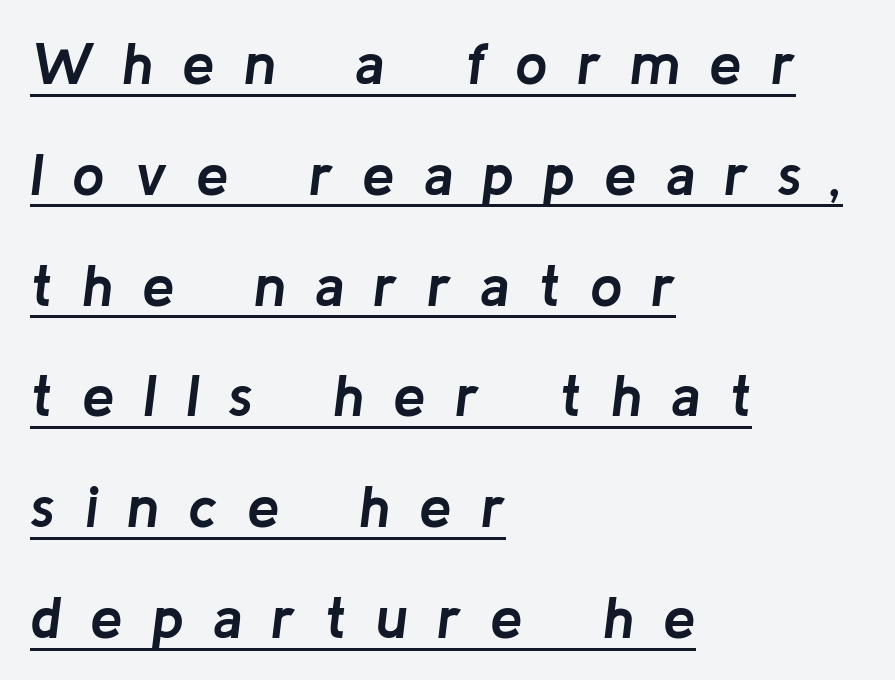
Caption: lettering with a line underneath. The font's italic variant was chosen for this text. Display-style spreading of the glyphs; the letterfit is very open. This sample has the flowing, uneven cadence of proportional lettering.
